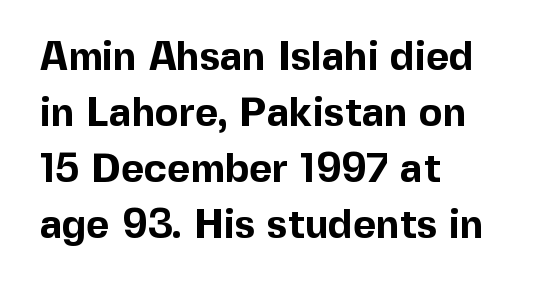
{"serif": "no", "italic": "no", "bold": "yes", "weight": "bold", "width": "normal", "x_height": "medium", "monospaced": "no", "underline": "no", "align": "left", "line_spacing": "normal", "line_spacing_ratio": 1.4, "letter_spacing": "normal", "letter_spacing_em": 0.0, "glyph_px": 40}
